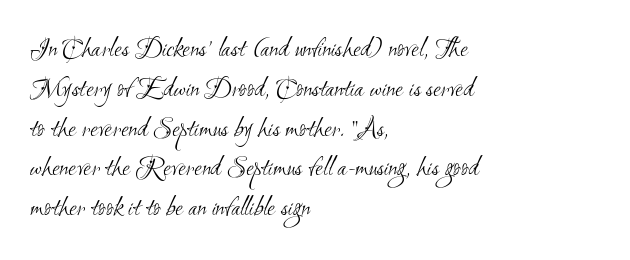
Q: Is the text bold? A: No.
Q: Is the typeface a serif or a sans-serif typeface? A: Sans-serif.
Q: Is the text underlined? A: No.
Q: How is the paragraph aligned? A: Left-aligned.
Q: Is the spacing between letters normal or unusually wide? A: Normal.
Q: Is the spacing between lines tight, normal or loose? A: Normal.
Q: Width (condensed, normal, or wide)? A: Condensed.
Q: Stroke contrast? A: Medium.
Q: x-height? A: Small.
Q: Monospaced? A: No.
